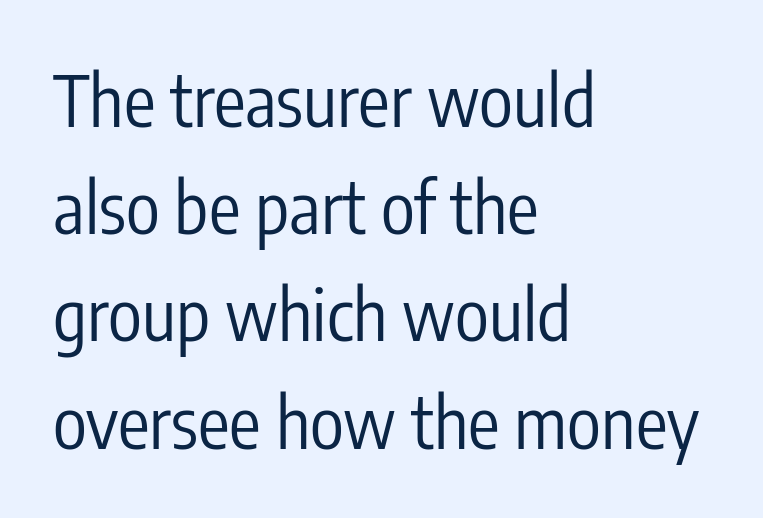
There is no visible air inserted between adjacent glyphs. Stem width sits at or under what a default text font uses. The area under the type is left untouched. The setting favours the left margin, as ordinary paragraphs usually do.
